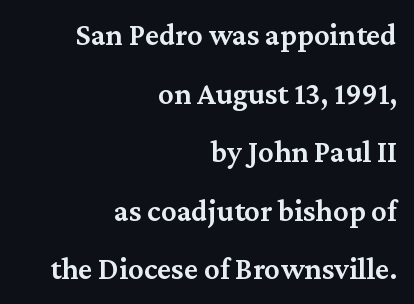
{"serif": "yes", "italic": "no", "bold": "semi", "weight": "semibold", "width": "normal", "stroke_contrast": "medium", "x_height": "medium", "monospaced": "no", "underline": "no", "align": "right", "line_spacing_ratio": 1.89, "letter_spacing": "normal", "letter_spacing_em": 0.0, "glyph_px": 31}
